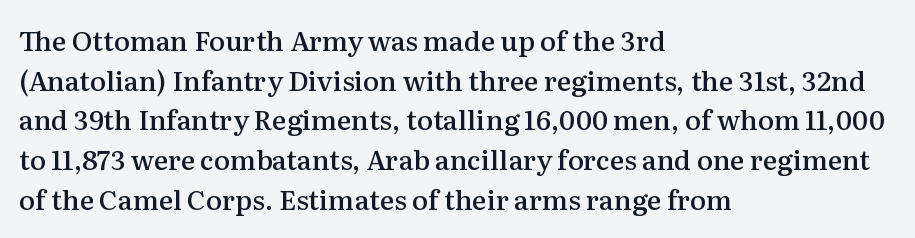
The image shows 27 px text type, upright; set left-aligned, normal line spacing (1.47x), normal letter spacing, not underlined.
